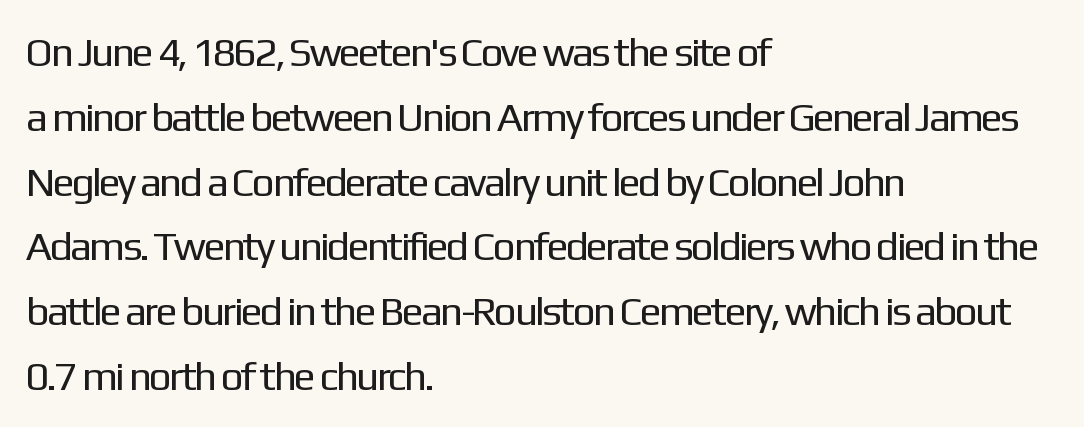
The image shows 41 px regular-weight sans-serif type, upright; set left-aligned, normal line spacing (1.58x), normal letter spacing, not underlined; low stroke contrast and a medium x-height.
